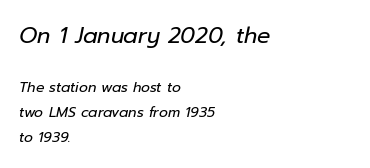
Which chunk is bigger? The first one — the top block dwarfs the bottom. The face looks like a standard text weight, possibly lighter. Short note: letters normally spaced. In CSS terms this would be text-align: left.
